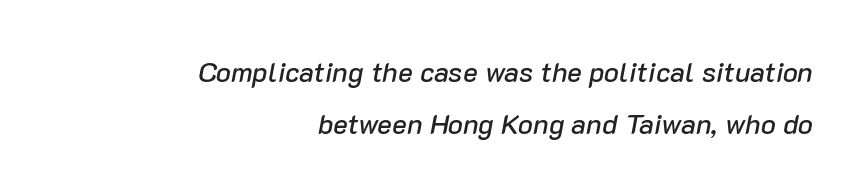
Q: Is the text italic (slanted)? A: Yes, it leans right by about 10 degrees.
Q: Is the text underlined? A: No.
Q: How is the paragraph aligned? A: Right-aligned.
Q: Is the spacing between letters normal or unusually wide? A: Normal.
Q: Width (condensed, normal, or wide)? A: Normal.
Q: Stroke contrast? A: Low.
Q: x-height? A: Medium.
Q: Monospaced? A: No.
